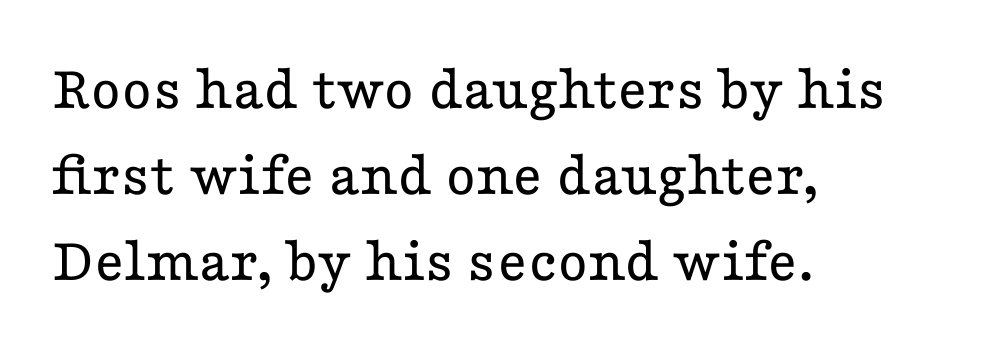
The image shows 64 px regular-weight, wide serif type, upright; set left-aligned, normal line spacing (1.34x), normal letter spacing, not underlined; low stroke contrast and a medium x-height.
